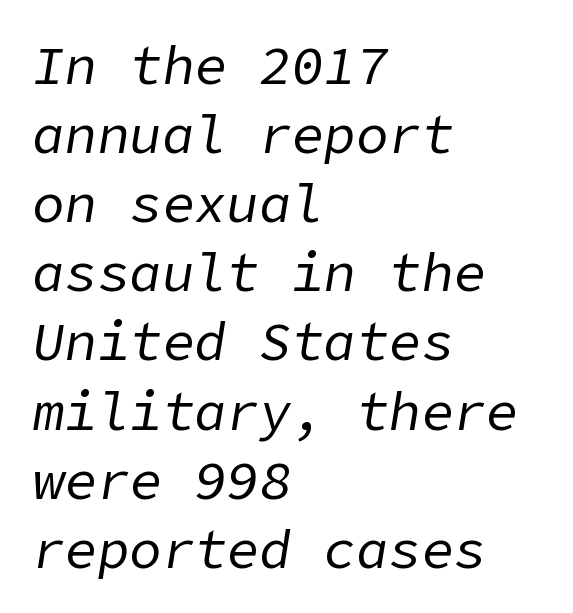
Q: Is the text bold? A: No.
Q: Is the text italic (slanted)? A: Yes, it leans right by about 9 degrees.
Q: Is the text underlined? A: No.
Q: How is the paragraph aligned? A: Left-aligned.
Q: Is the spacing between letters normal or unusually wide? A: Normal.
Q: Is the spacing between lines tight, normal or loose? A: Normal.
Q: Width (condensed, normal, or wide)? A: Normal.
Q: Stroke contrast? A: Low.
Q: x-height? A: Medium.
